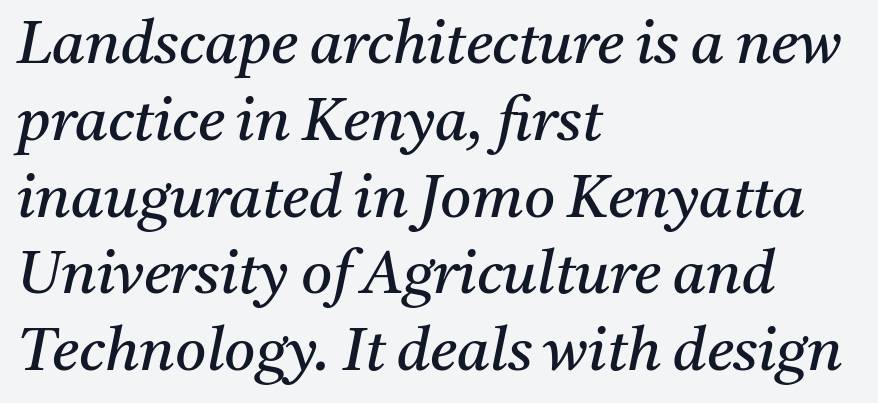
Q: Is the text bold? A: No.
Q: Is the text italic (slanted)? A: Yes, it leans right by about 11 degrees.
Q: Is the typeface a serif or a sans-serif typeface? A: Serif.
Q: Is the text underlined? A: No.
Q: How is the paragraph aligned? A: Left-aligned.
Q: Is the spacing between letters normal or unusually wide? A: Normal.
Q: Is the spacing between lines tight, normal or loose? A: Normal.
Q: Width (condensed, normal, or wide)? A: Normal.
Q: Stroke contrast? A: Medium.
Q: x-height? A: Medium.
Q: Monospaced? A: No.
